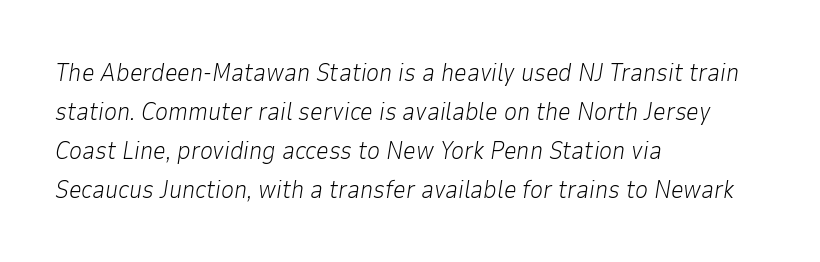
The characters are drawn with everyday or finer stroke widths. Observe the ordinary spacing: letters are neighbours, not strangers. Caption: multi-line text, flush left, ragged right. Honestly, there is no underline to notice here at all. Every character sits at an angle, as italics do. The rows are spaced the way most documents space them.
